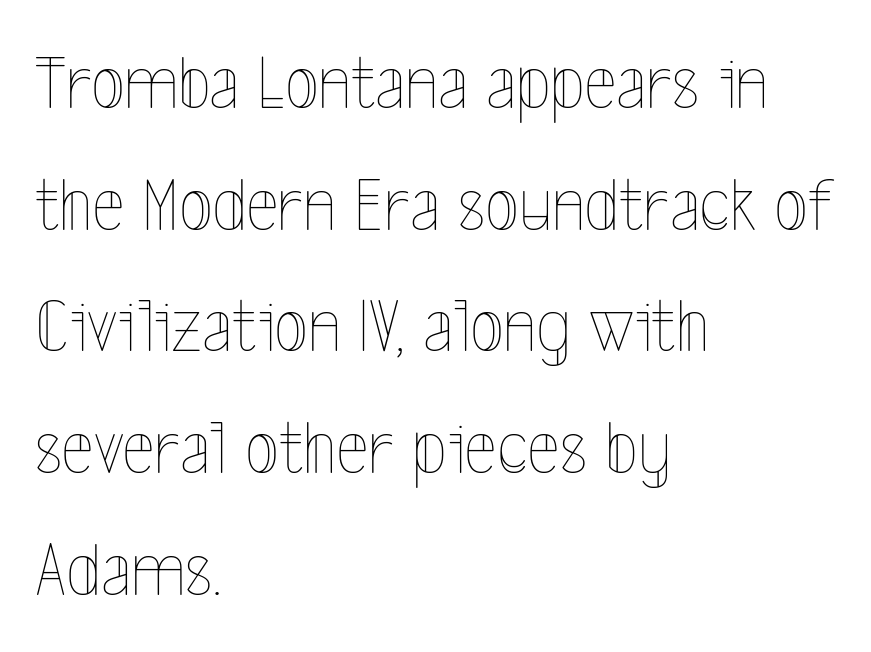
The image shows 78 px thin, condensed type, upright; set left-aligned, normal line spacing (1.56x), normal letter spacing, not underlined; a medium x-height.
